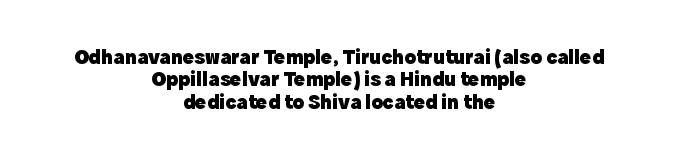
Q: Is the text bold? A: Yes.
Q: Is the text italic (slanted)? A: No, it is upright.
Q: Is the text underlined? A: No.
Q: How is the paragraph aligned? A: Centered.
Q: Is the spacing between letters normal or unusually wide? A: Normal.
Q: Is the spacing between lines tight, normal or loose? A: Tight.
